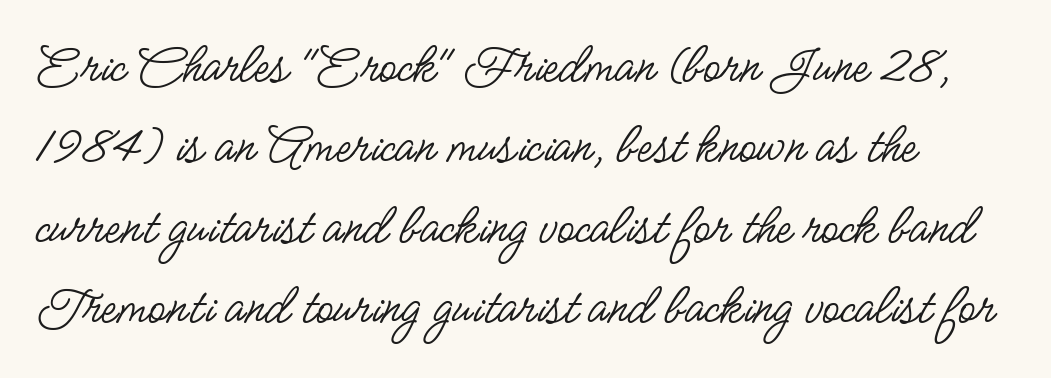
The image shows 57 px regular-weight, condensed sans-serif type; set left-aligned, normal line spacing (1.41x), normal letter spacing, not underlined; low stroke contrast and a small x-height.
